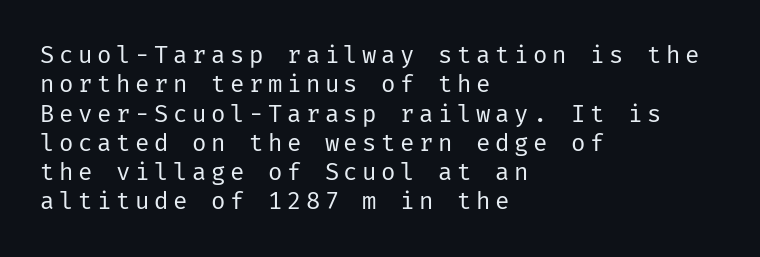
{"italic": "no", "bold": "no", "underline": "no", "align": "left", "line_spacing_ratio": 1.22, "glyph_px": 24}
